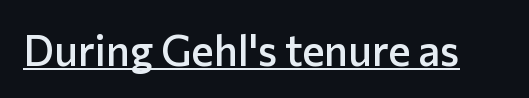
{"serif": "no", "italic": "no", "bold": "semi", "weight": "semibold", "width": "normal", "stroke_contrast": "low", "x_height": "medium", "monospaced": "no", "underline": "yes", "letter_spacing": "normal", "letter_spacing_em": 0.0, "glyph_px": 42}
